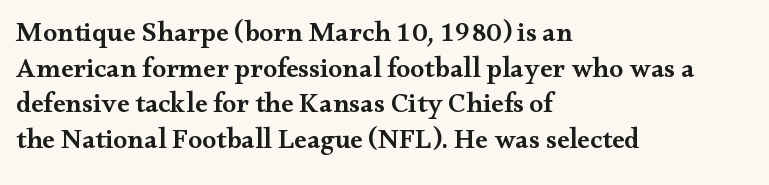
The image shows 28 px semibold, wide serif type, upright; set left-aligned, normal line spacing (1.27x), normal letter spacing, not underlined; medium stroke contrast and a small x-height.
